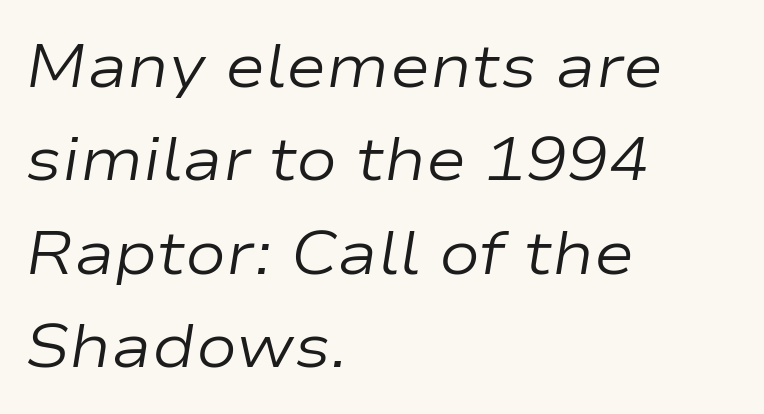
The letterforms sit shoulder to shoulder at normal distance. The passage is arranged the way most books set body copy — flush left. The characters are drawn with everyday or finer stroke widths. Does the leading feel generous? No, just average.
